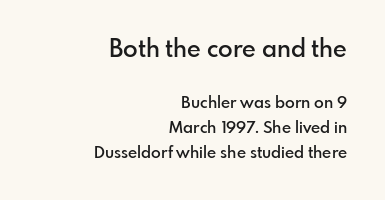
{"italic": "no", "bold": "semi", "underline": "no", "align": "right", "line_spacing": "normal", "line_spacing_ratio": 1.56, "letter_spacing": "normal", "letter_spacing_em": 0.0, "larger_block": "first", "size_ratio": 1.5, "glyph_px": 24}
